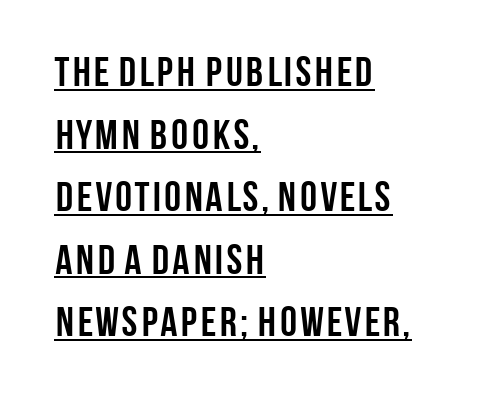
{"serif": "no", "italic": "no", "bold": "yes", "weight": "semibold", "width": "condensed", "stroke_contrast": "low", "x_height": "large", "monospaced": "no", "underline": "yes", "align": "left", "line_spacing": "normal", "line_spacing_ratio": 1.49, "letter_spacing": "normal", "letter_spacing_em": 0.0, "glyph_px": 42}
